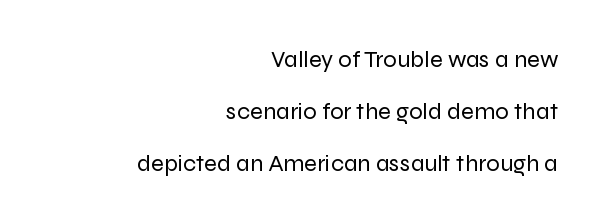
{"italic": "no", "bold": "no", "underline": "no", "align": "right", "line_spacing": "loose", "line_spacing_ratio": 2.16, "letter_spacing": "normal", "letter_spacing_em": 0.0, "glyph_px": 24}
